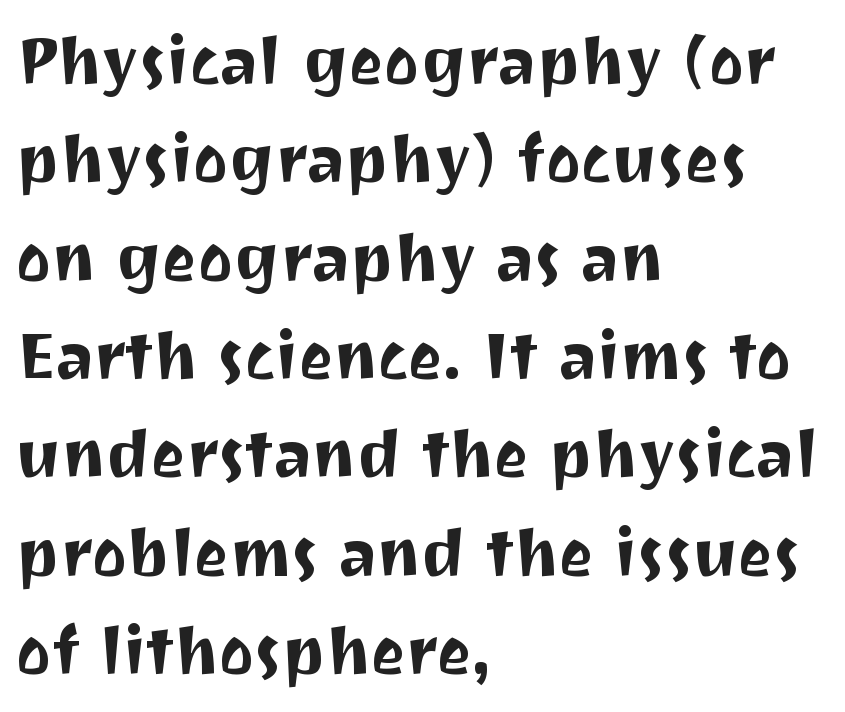
Rows of type keep a routine distance in the vertical direction. The compositor pushed each line to the left boundary. The letters stand straight up with perfectly vertical stems. A typesetter would call this proportional, since set widths differ per character.
